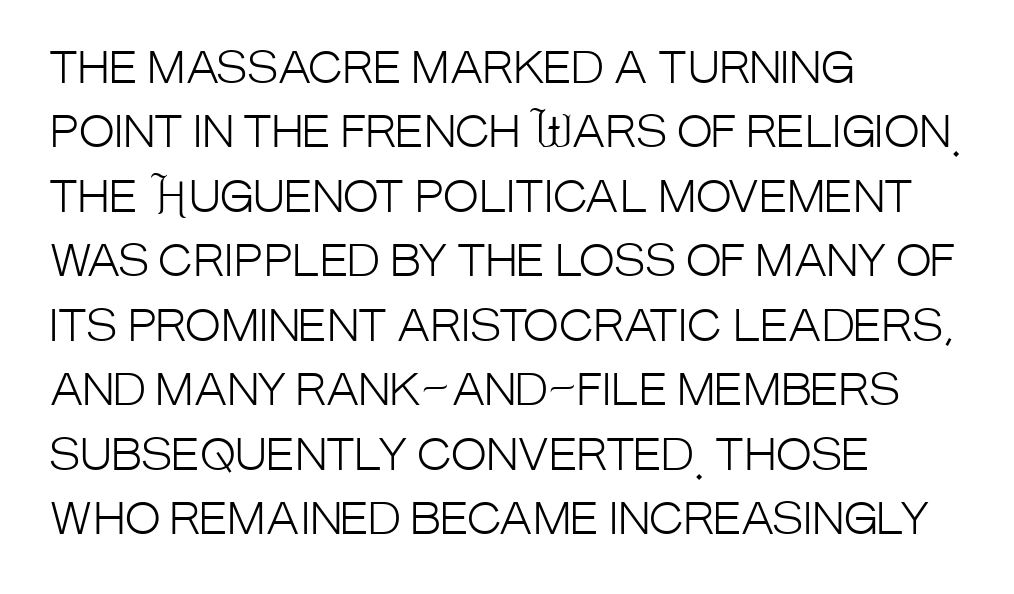
Q: Is the text bold? A: No.
Q: Is the text italic (slanted)? A: No, it is upright.
Q: Is the typeface a serif or a sans-serif typeface? A: Sans-serif.
Q: Is the text underlined? A: No.
Q: How is the paragraph aligned? A: Left-aligned.
Q: Is the spacing between letters normal or unusually wide? A: Normal.
Q: Is the spacing between lines tight, normal or loose? A: Normal.
Q: Width (condensed, normal, or wide)? A: Condensed.
Q: Stroke contrast? A: Low.
Q: x-height? A: Large.
Q: Monospaced? A: No.
